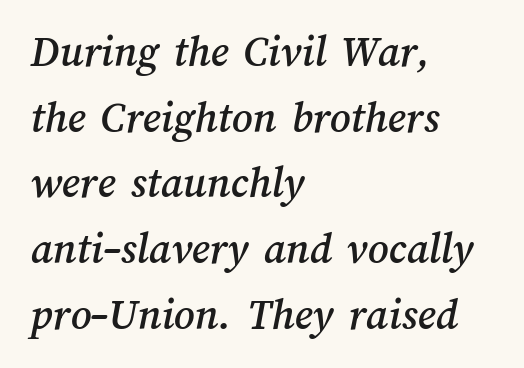
{"width": "normal", "stroke_contrast": "medium", "x_height": "medium", "monospaced": "no", "underline": "no", "align": "left", "line_spacing": "normal", "line_spacing_ratio": 1.46, "letter_spacing": "normal", "letter_spacing_em": 0.0, "glyph_px": 45}
